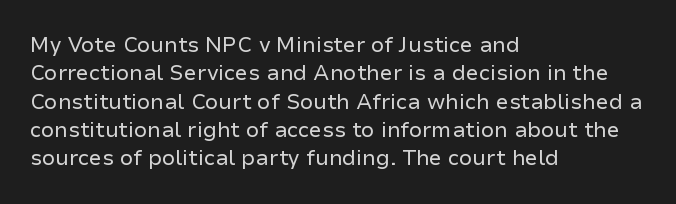
Q: Is the text bold? A: No.
Q: Is the text italic (slanted)? A: No, it is upright.
Q: Is the text underlined? A: No.
Q: How is the paragraph aligned? A: Left-aligned.
Q: Is the spacing between letters normal or unusually wide? A: Normal.
Q: Is the spacing between lines tight, normal or loose? A: Normal.
